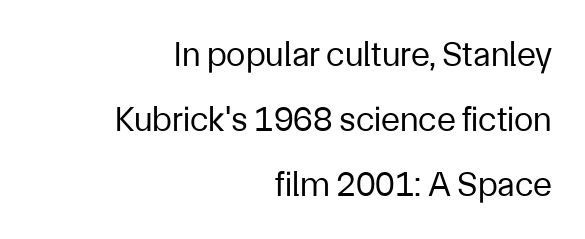
{"serif": "no", "italic": "no", "bold": "no", "weight": "regular", "width": "normal", "stroke_contrast": "low", "x_height": "medium", "monospaced": "no", "underline": "no", "align": "right", "line_spacing_ratio": 1.86, "letter_spacing": "normal", "letter_spacing_em": 0.0, "glyph_px": 35}
